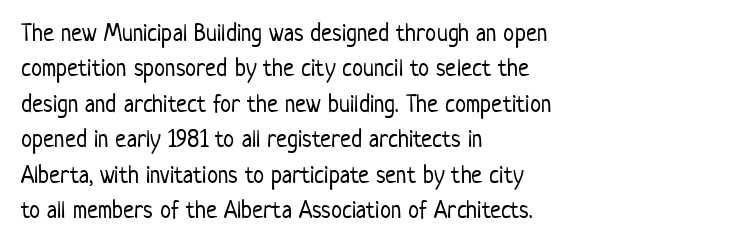
{"italic": "no", "bold": "no", "underline": "no", "align": "left", "line_spacing": "normal", "line_spacing_ratio": 1.42, "letter_spacing": "normal", "letter_spacing_em": 0.0, "glyph_px": 25}
